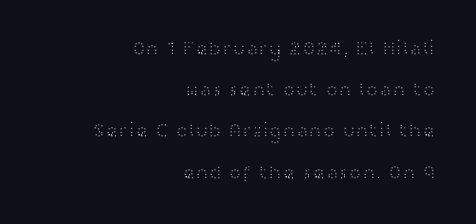
Q: Is the text bold? A: No.
Q: Is the text italic (slanted)? A: No, it is upright.
Q: Is the text underlined? A: No.
Q: How is the paragraph aligned? A: Right-aligned.
Q: Is the spacing between letters normal or unusually wide? A: Normal.
Q: Is the spacing between lines tight, normal or loose? A: Loose.
